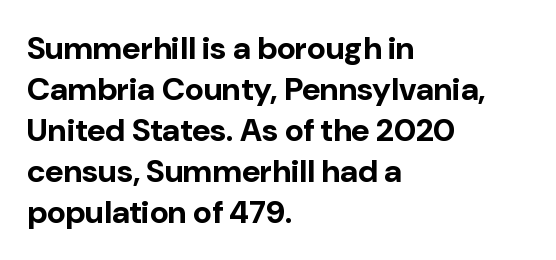
{"serif": "no", "italic": "no", "bold": "yes", "weight": "bold", "width": "normal", "stroke_contrast": "low", "x_height": "medium", "monospaced": "no", "underline": "no", "align": "left", "line_spacing": "normal", "line_spacing_ratio": 1.28, "letter_spacing": "normal", "letter_spacing_em": 0.0, "glyph_px": 32}
